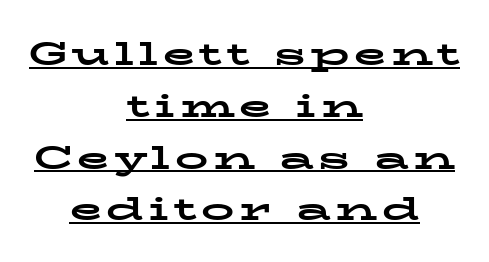
The image shows 33 px bold, wide serif type, upright; set centered, normal line spacing (1.57x), underlined; low stroke contrast and a medium x-height.
